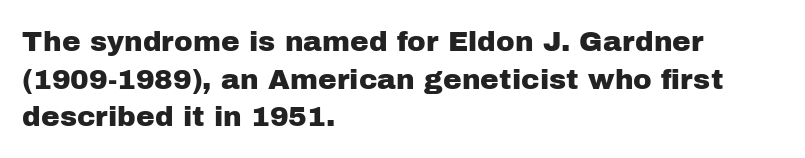
The image shows 28 px sans-serif type, upright; set left-aligned, normal line spacing (1.34x), normal letter spacing, not underlined; low stroke contrast and a medium x-height.
